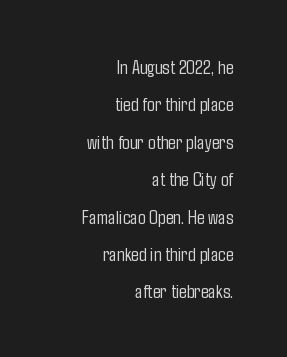
The image shows 20 px text type, upright; set right-aligned, line spacing 1.87x, normal letter spacing, not underlined.
